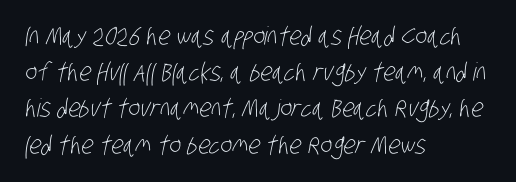
Has an underline been added? It has not. The passage shown has conventional tracking throughout. Heaviness? Minimal to ordinary, like unemphasized prose. Rows of type keep a routine distance in the vertical direction. These lines are set flush left with a ragged right edge.
